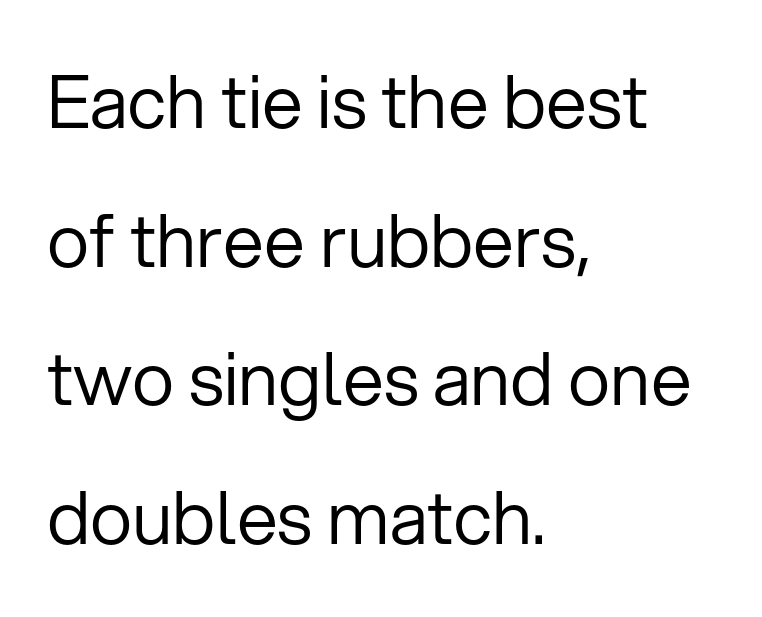
The passage shown is typed in a proportional face where columns would drift. Words float on clear page, feet unadorned. Characters follow at the spacing the type designer built in. Examine the stroke ends and you'll find no serifs. Which margin do the lines hug? The left one — the right edge is uneven. The letters stand straight up with perfectly vertical stems.
